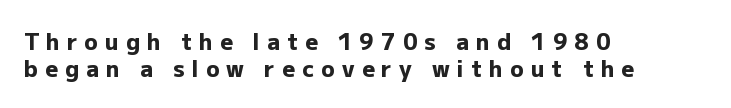
You can tell it's not italic because the verticals are truly vertical. Check under the words: just untouched page. The tracking jumps out immediately: characters are airy and widely separated. These lines are set flush left with a ragged right edge. How heavy is the stroke? Heavy — this is a bold.
